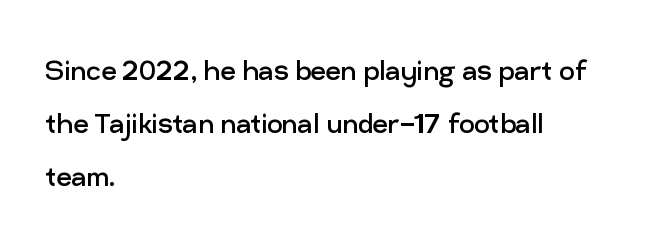
The image shows 34 px regular-weight sans-serif type, upright; set left-aligned, normal line spacing (1.56x), normal letter spacing, not underlined; low stroke contrast and a medium x-height.
